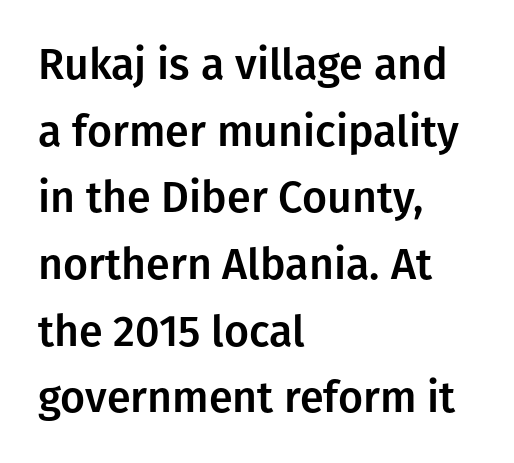
The image shows 43 px sans-serif type, upright; set left-aligned, normal line spacing (1.55x), normal letter spacing, not underlined; low stroke contrast and a medium x-height.
